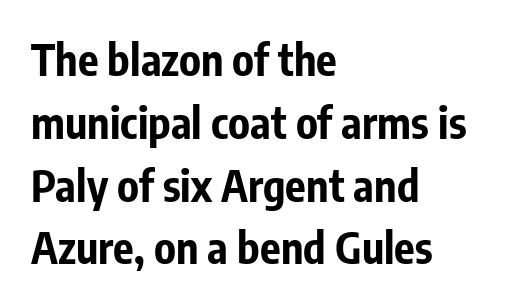
Q: Is the text bold? A: Yes.
Q: Is the text italic (slanted)? A: No, it is upright.
Q: Is the typeface a serif or a sans-serif typeface? A: Sans-serif.
Q: Is the text underlined? A: No.
Q: How is the paragraph aligned? A: Left-aligned.
Q: Is the spacing between letters normal or unusually wide? A: Normal.
Q: Is the spacing between lines tight, normal or loose? A: Normal.
Q: Width (condensed, normal, or wide)? A: Condensed.
Q: Stroke contrast? A: Low.
Q: x-height? A: Medium.
Q: Monospaced? A: No.
